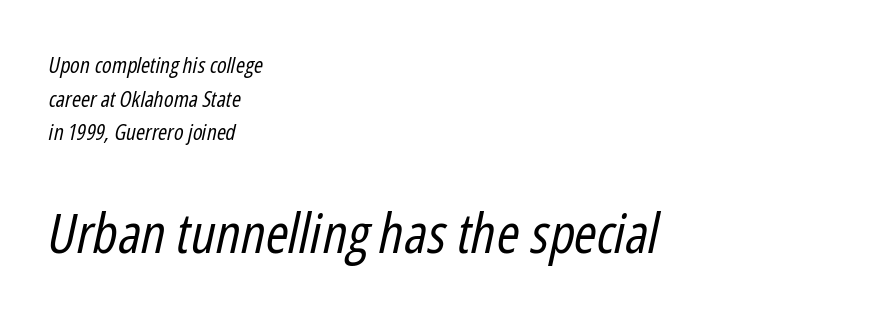
{"italic": "yes", "lean": "right", "slant_degrees": 12, "bold": "no", "weight": "regular", "width": "condensed", "stroke_contrast": "low", "x_height": "medium", "monospaced": "no", "underline": "no", "align": "left", "line_spacing": "normal", "line_spacing_ratio": 1.53, "letter_spacing": "normal", "letter_spacing_em": 0.0, "larger_block": "second", "size_ratio": 2.5, "glyph_px": 55}
